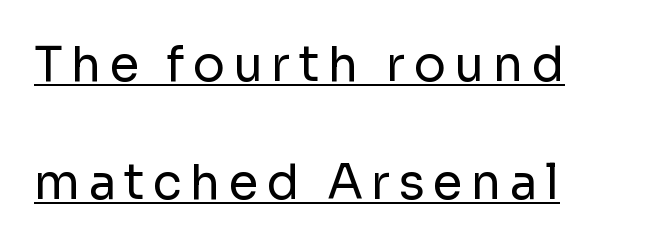
{"serif": "no", "italic": "no", "bold": "no", "weight": "regular", "width": "normal", "stroke_contrast": "low", "x_height": "medium", "monospaced": "no", "underline": "yes", "align": "left", "line_spacing": "loose", "line_spacing_ratio": 2.45, "glyph_px": 48}
